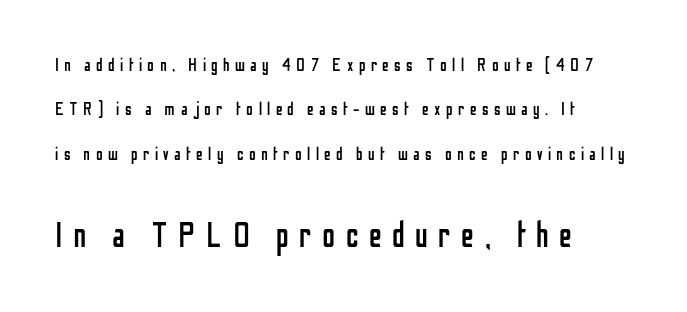
The letterforms sit at book weight or below. Type size steps up from the first block to the second. Each letter keeps its own natural width here, so spacing adapts to shape. Anything drawn beneath the words? Only blank space. Typographically, this falls in the sans-serif category. Look at the tracking — it's clearly loosened, letters drifting apart.
